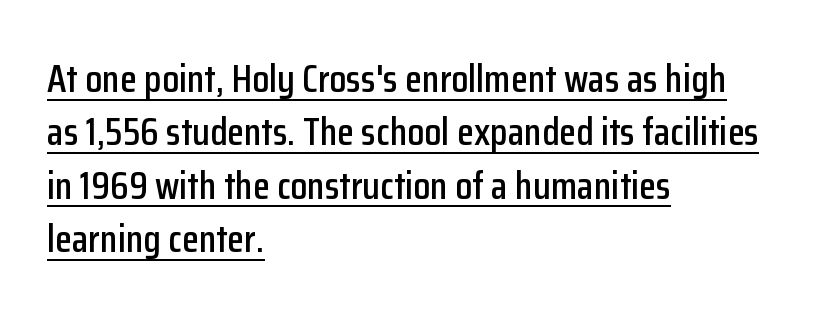
The image shows 39 px condensed sans-serif type, upright; set left-aligned, normal line spacing (1.37x), normal letter spacing, underlined; low stroke contrast and a medium x-height.
